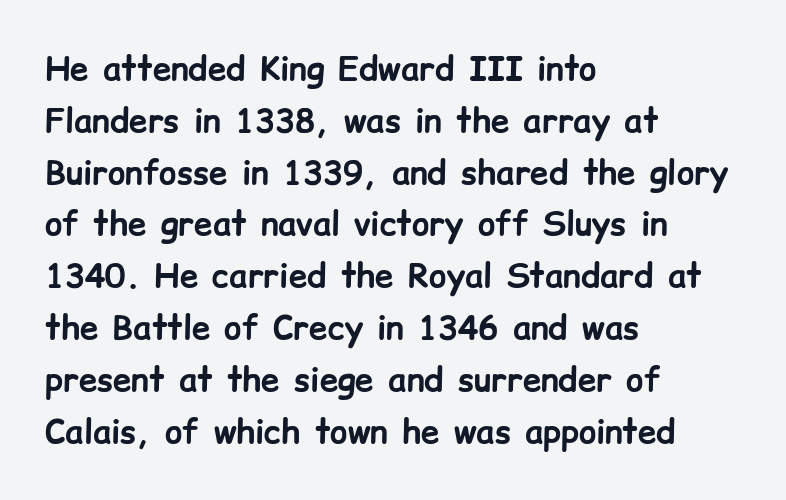
Q: Is the text bold? A: Yes.
Q: Is the text italic (slanted)? A: No, it is upright.
Q: Is the typeface a serif or a sans-serif typeface? A: Sans-serif.
Q: Is the text underlined? A: No.
Q: How is the paragraph aligned? A: Left-aligned.
Q: Is the spacing between letters normal or unusually wide? A: Normal.
Q: Is the spacing between lines tight, normal or loose? A: Normal.
Q: Width (condensed, normal, or wide)? A: Normal.
Q: Stroke contrast? A: Low.
Q: x-height? A: Medium.
Q: Monospaced? A: No.
